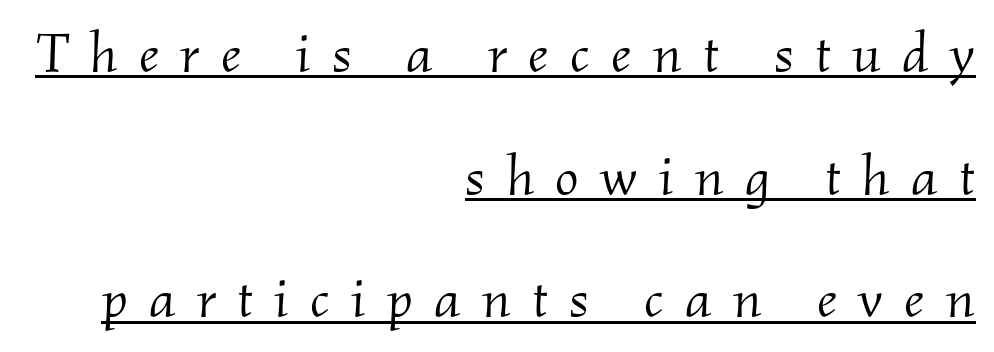
{"serif": "yes", "italic": "yes", "lean": "right", "slant_degrees": 2, "bold": "no", "weight": "light", "width": "normal", "stroke_contrast": "medium", "x_height": "small", "monospaced": "no", "underline": "yes", "align": "right", "line_spacing": "loose", "line_spacing_ratio": 2.19, "letter_spacing": "wide", "letter_spacing_em": 0.38, "glyph_px": 56}
